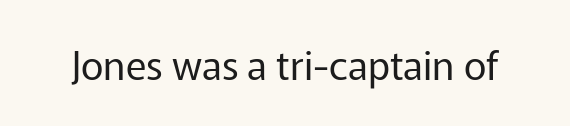
{"serif": "no", "italic": "no", "bold": "no", "weight": "regular", "width": "normal", "stroke_contrast": "low", "x_height": "medium", "monospaced": "no", "underline": "no", "letter_spacing": "normal", "letter_spacing_em": 0.0, "glyph_px": 39}
